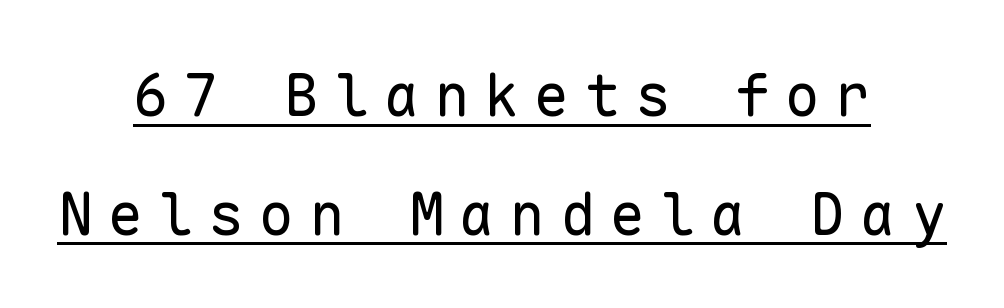
Q: Is the text bold? A: No.
Q: Is the text italic (slanted)? A: No, it is upright.
Q: Is the typeface a serif or a sans-serif typeface? A: Sans-serif.
Q: Is the text underlined? A: Yes.
Q: How is the paragraph aligned? A: Centered.
Q: Is the spacing between letters normal or unusually wide? A: Unusually wide.
Q: Is the spacing between lines tight, normal or loose? A: Loose.
Q: Width (condensed, normal, or wide)? A: Normal.
Q: Stroke contrast? A: Low.
Q: x-height? A: Medium.
Q: Monospaced? A: Yes.
